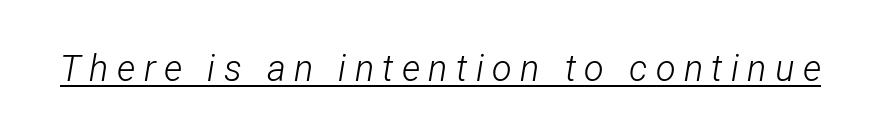
{"italic": "yes", "lean": "right", "slant_degrees": 12, "bold": "no", "weight": "light", "width": "condensed", "stroke_contrast": "low", "x_height": "medium", "monospaced": "no", "underline": "yes", "letter_spacing": "wide", "letter_spacing_em": 0.23, "glyph_px": 36}
